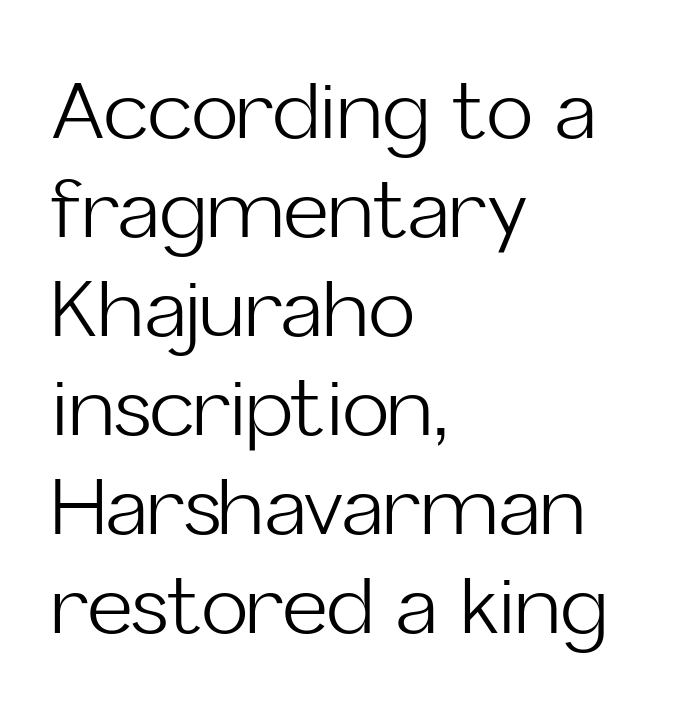
The typeface chosen for these lines omits serifs. The rendering anchors every line to the left-hand side. Beneath every word, the page is bare. No extra ink here — the face is not bold.
